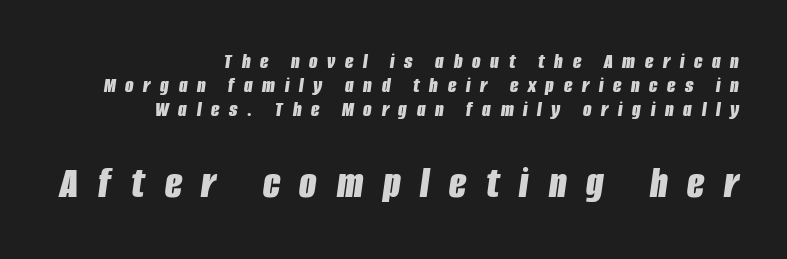
{"italic": "yes", "lean": "right", "slant_degrees": 8, "bold": "yes", "weight": "bold", "width": "condensed", "stroke_contrast": "low", "x_height": "large", "monospaced": "no", "underline": "no", "align": "right", "line_spacing": "tight", "line_spacing_ratio": 1.09, "letter_spacing": "wide", "letter_spacing_em": 0.44, "larger_block": "second", "size_ratio": 2.05, "glyph_px": 45}
